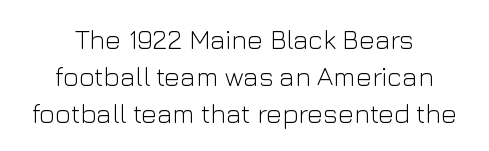
Q: Is the text bold? A: No.
Q: Is the text italic (slanted)? A: No, it is upright.
Q: Is the text underlined? A: No.
Q: Is the spacing between letters normal or unusually wide? A: Normal.
Q: Is the spacing between lines tight, normal or loose? A: Normal.
